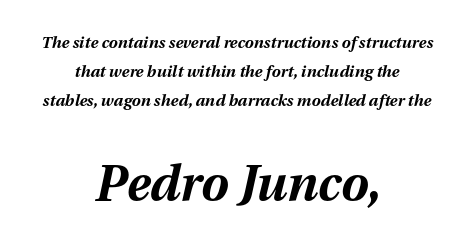
Q: Is the text bold? A: Yes.
Q: Is the text italic (slanted)? A: Yes, it leans right by about 13 degrees.
Q: Is the text underlined? A: No.
Q: How is the paragraph aligned? A: Centered.
Q: Is the spacing between letters normal or unusually wide? A: Normal.
Q: Which block of text is set in a larger size, the first (top) or the second (bottom)? A: The second (bottom) one.
Q: Width (condensed, normal, or wide)? A: Normal.
Q: Stroke contrast? A: Medium.
Q: x-height? A: Medium.
Q: Monospaced? A: No.
